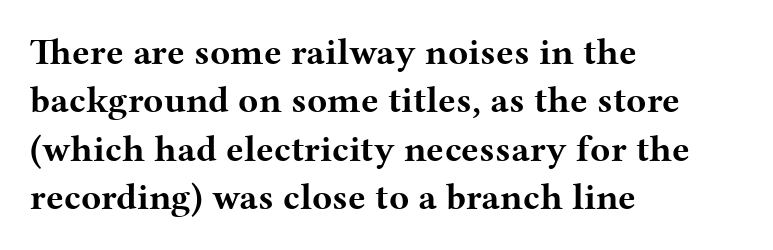
Q: Is the text bold? A: Yes.
Q: Is the text italic (slanted)? A: No, it is upright.
Q: Is the typeface a serif or a sans-serif typeface? A: Serif.
Q: Is the text underlined? A: No.
Q: How is the paragraph aligned? A: Left-aligned.
Q: Is the spacing between letters normal or unusually wide? A: Normal.
Q: Is the spacing between lines tight, normal or loose? A: Normal.
Q: Width (condensed, normal, or wide)? A: Wide.
Q: Stroke contrast? A: Medium.
Q: x-height? A: Medium.
Q: Monospaced? A: No.
